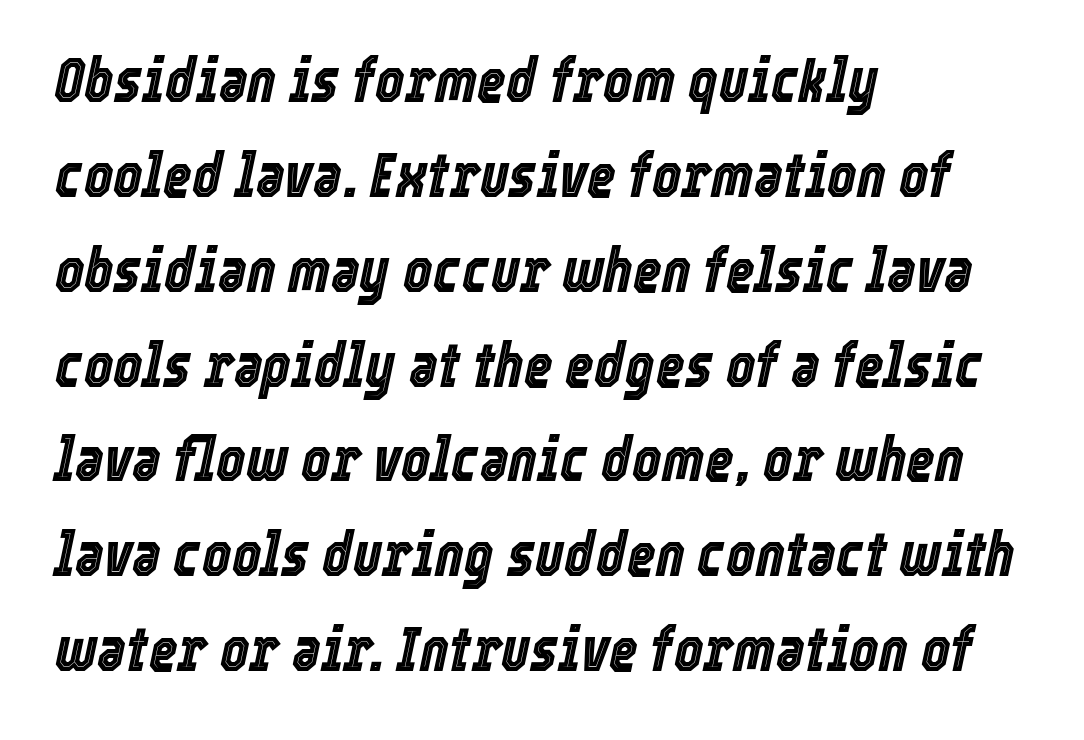
Nobody touched the tracking dial on this one. The baseline area is clear. Note the varied advance widths — an 'i' is clearly narrower than an 'm'. The paragraph has a hard left edge and a soft right edge. Whoever set this chose a conventional vertical rhythm. An italicized treatment has been applied to the whole sample.
